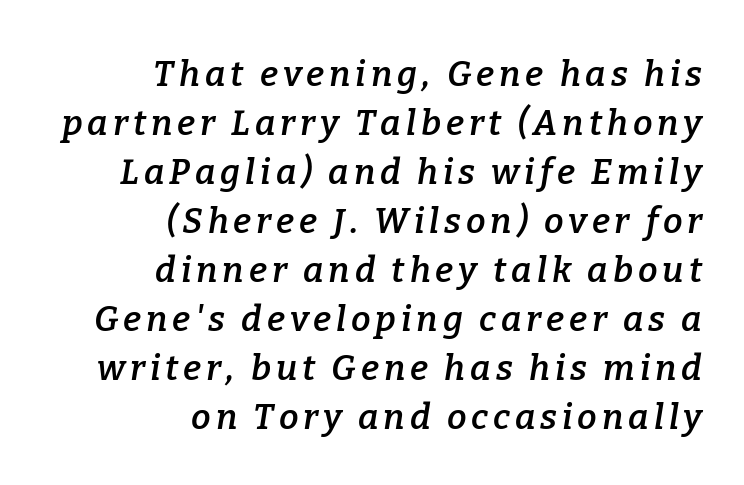
A flush-right, rag-left setting is used for this passage. Lines of text with bare space underneath. This is oblique type, the kind used for emphasis or titles. A typesetter would call this leading conventional body-copy spacing. Typographically, this falls in the serif category.
